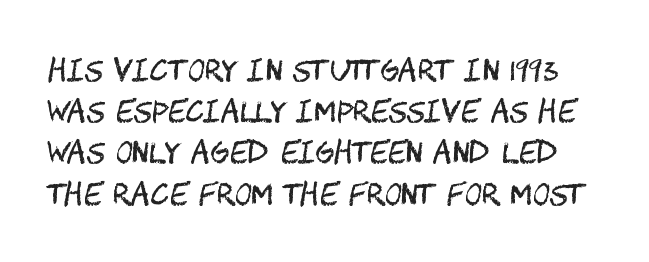
Q: Is the text bold? A: No.
Q: Is the text italic (slanted)? A: No, it is upright.
Q: Is the typeface a serif or a sans-serif typeface? A: Sans-serif.
Q: Is the text underlined? A: No.
Q: Is the spacing between letters normal or unusually wide? A: Normal.
Q: Is the spacing between lines tight, normal or loose? A: Normal.
Q: Width (condensed, normal, or wide)? A: Condensed.
Q: Stroke contrast? A: Medium.
Q: x-height? A: Large.
